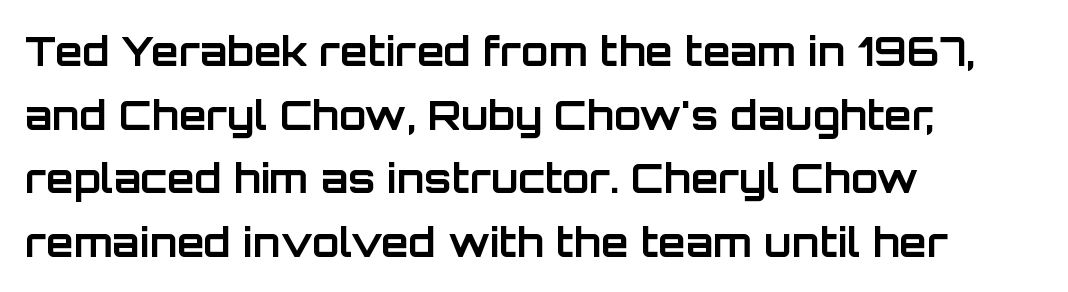
The face used here is proportionally spaced, like ordinary book or web type. The passage is arranged the way most books set body copy — flush left. Lines of text with bare space underneath. The rendering shows plain stroke endings on the letterforms — a sans-serif design.
